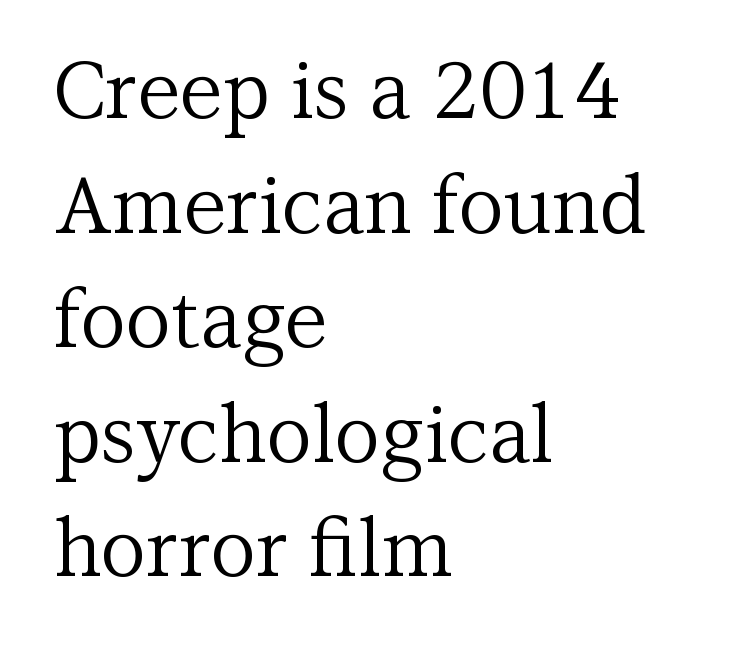
{"serif": "yes", "italic": "no", "bold": "no", "weight": "regular", "width": "normal", "stroke_contrast": "medium", "x_height": "medium", "monospaced": "no", "underline": "no", "align": "left", "line_spacing": "normal", "line_spacing_ratio": 1.45, "letter_spacing": "normal", "letter_spacing_em": 0.0, "glyph_px": 79}
